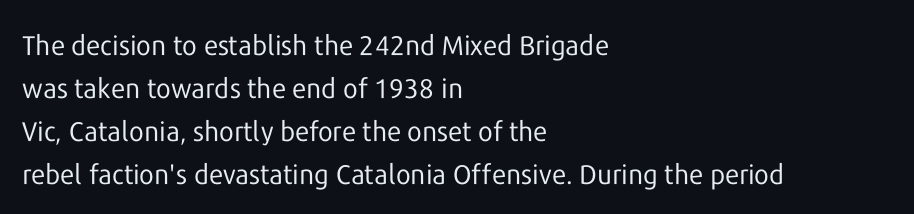
The image shows 27 px text type, upright; set left-aligned, normal line spacing (1.59x), normal letter spacing, not underlined.
